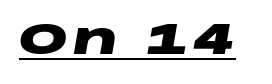
Q: Is the text bold? A: Yes.
Q: Is the text italic (slanted)? A: Yes, it leans right by about 10 degrees.
Q: Is the text underlined? A: Yes.
Q: Width (condensed, normal, or wide)? A: Wide.
Q: Stroke contrast? A: Low.
Q: x-height? A: Large.
Q: Monospaced? A: No.
